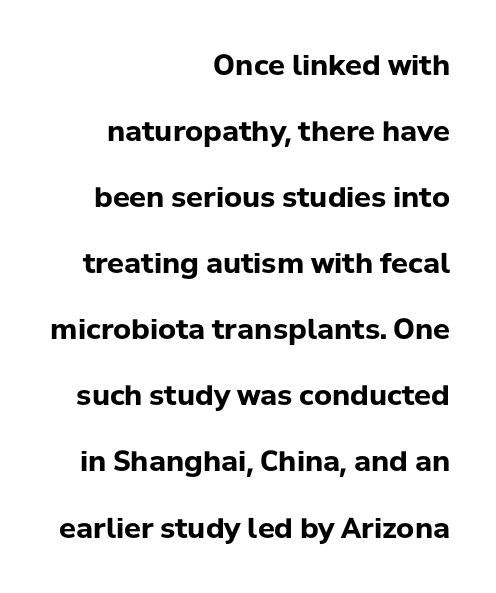
{"serif": "no", "italic": "no", "bold": "yes", "weight": "bold", "width": "normal", "stroke_contrast": "low", "x_height": "medium", "monospaced": "no", "underline": "no", "align": "right", "line_spacing": "loose", "line_spacing_ratio": 2.36, "letter_spacing": "normal", "letter_spacing_em": 0.0, "glyph_px": 28}
